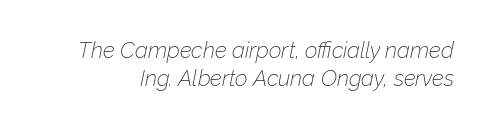
A clean baseline with only descenders dipping below it. In terms of posture, this sample is oblique. The strokes carry an ordinary text weight at most. Does extra space separate the letters? No, they use regular spacing. Vertical spacing — default.
